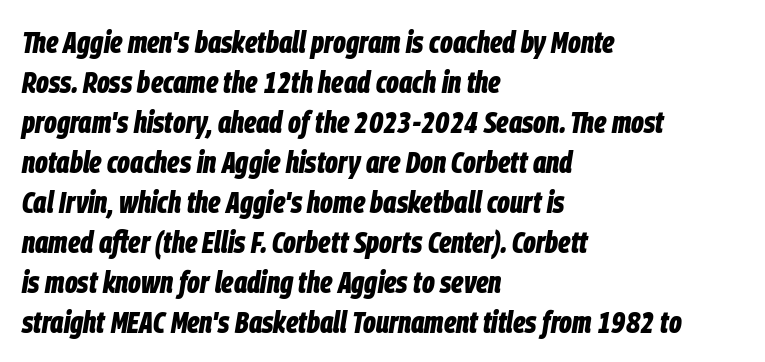
A dark, heavy texture on the line: the type is bold. Any mark beneath the type? The region is blank. A typesetter would call this proportional, since set widths differ per character. Here the glyphs are tracked normally, forming tight word shapes. Alignment: flush left. Italic: yes, the glyphs are oblique.
